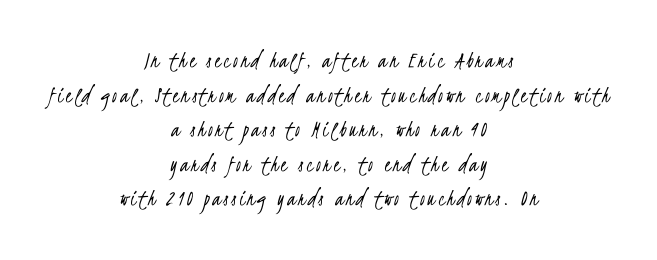
The paragraph shown floats in the horizontal middle. Lines of text with bare space underneath. Leading: standard. Stroke mass is kept to a normal reading level or below.
